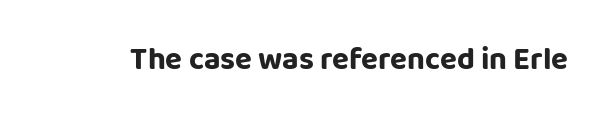
{"serif": "no", "italic": "no", "bold": "yes", "weight": "bold", "width": "normal", "stroke_contrast": "low", "x_height": "large", "monospaced": "no", "underline": "no", "letter_spacing": "normal", "letter_spacing_em": 0.0, "glyph_px": 31}
